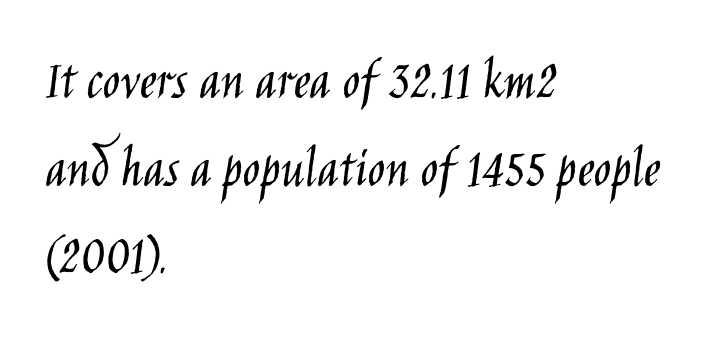
Character widths vary here, with narrow letters taking less room than wide ones. Vertical stems look standard width or narrower in stroke. This sample uses plain, unmodified letter spacing.
